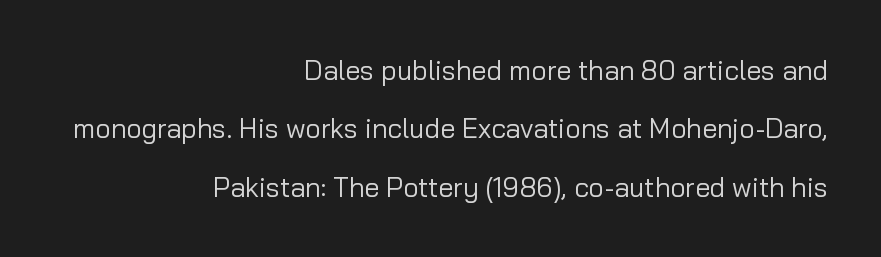
{"italic": "no", "bold": "no", "underline": "no", "align": "right", "line_spacing": "loose", "line_spacing_ratio": 2.16, "letter_spacing": "normal", "letter_spacing_em": 0.0, "glyph_px": 27}
